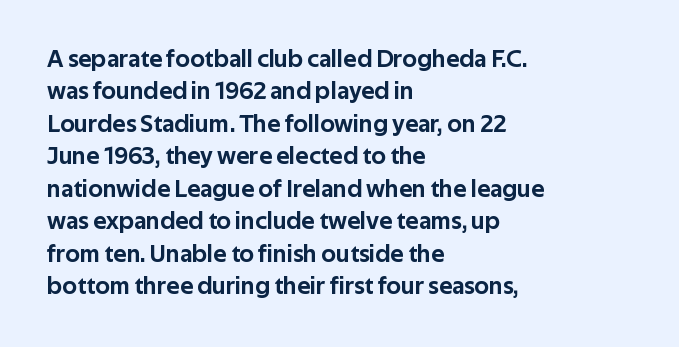
The image shows 25 px text type, upright; set left-aligned, normal line spacing (1.3x), normal letter spacing, not underlined.
